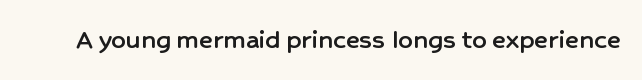
The letterforms sit shoulder to shoulder at normal distance. Vertical strokes here are truly vertical. Proportional: the letters do not fall into vertical columns. The specimen omits any rule beneath the text block's lines. Typographically, this falls in the sans-serif category.
